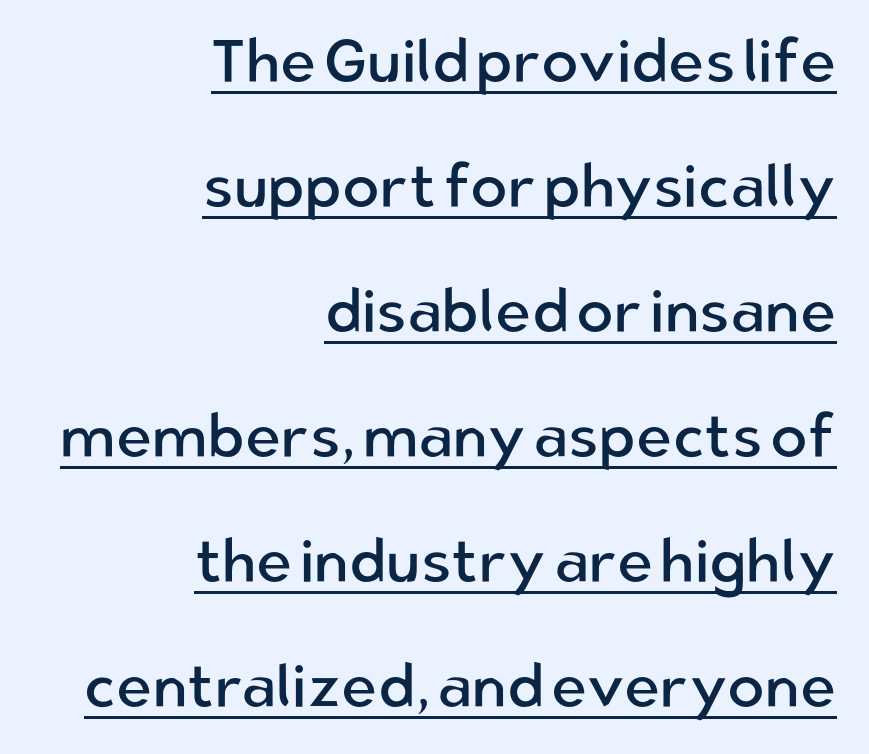
These lines stand farther apart than default settings would place them. Short note: letters normally spaced. The strokes are not fattened; the text isn't bold. Character widths vary here, with narrow letters taking less room than wide ones. The paragraph shown leans on its right margin.
